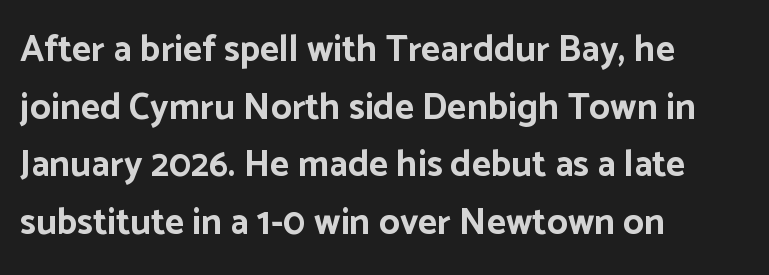
The image shows 37 px bold sans-serif type, upright; set left-aligned, normal line spacing (1.56x), normal letter spacing, not underlined; low stroke contrast and a medium x-height.
